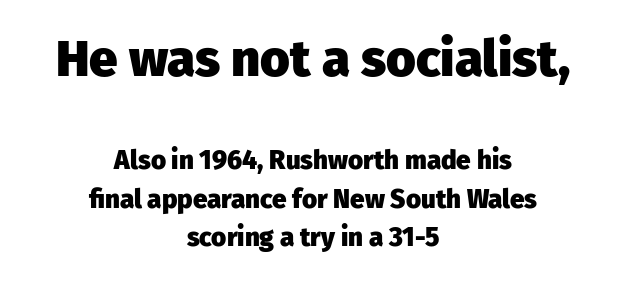
The image shows 51 px heavy sans-serif type, upright; set centered, normal line spacing (1.48x), normal letter spacing, not underlined; the first (top) block is 1.96x larger; low stroke contrast and a medium x-height.
